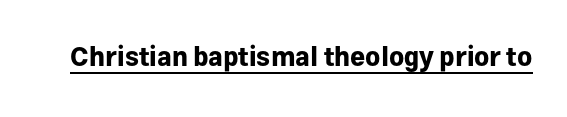
{"italic": "no", "bold": "yes", "underline": "yes", "letter_spacing": "normal", "letter_spacing_em": 0.0, "glyph_px": 26}
